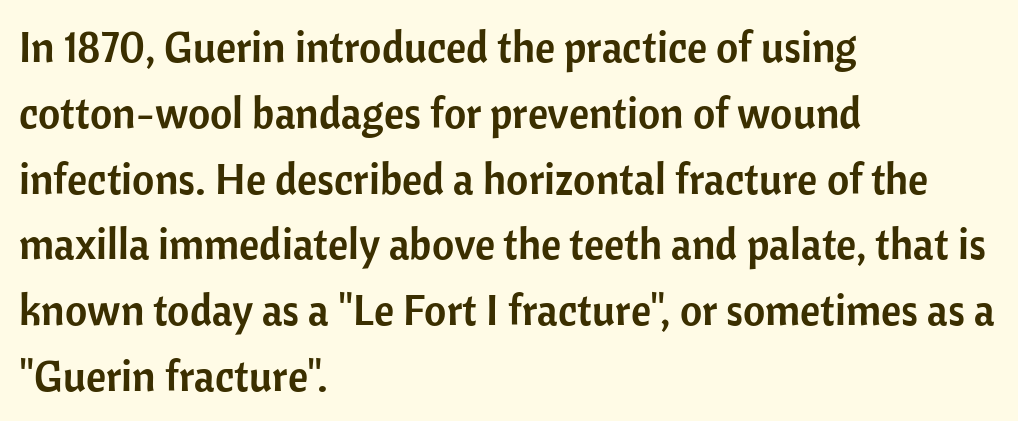
The image shows 43 px sans-serif type, upright; set left-aligned, normal line spacing (1.53x), normal letter spacing, not underlined; low stroke contrast and a medium x-height.
